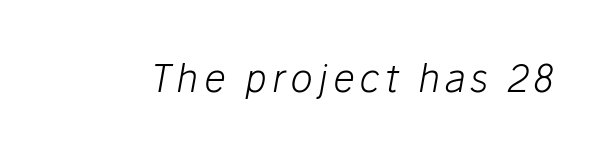
Q: Is the text bold? A: No.
Q: Is the text italic (slanted)? A: Yes, it leans right by about 10 degrees.
Q: Is the text underlined? A: No.
Q: Width (condensed, normal, or wide)? A: Normal.
Q: Stroke contrast? A: Low.
Q: x-height? A: Medium.
Q: Monospaced? A: No.
